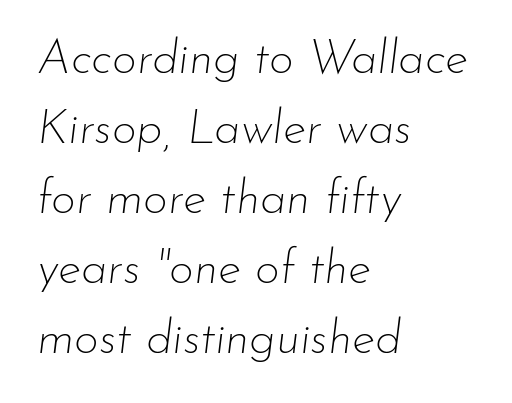
The image shows 48 px thin type, italic (leaning right); set left-aligned, normal line spacing (1.46x), normal letter spacing, not underlined; low stroke contrast and a small x-height.
